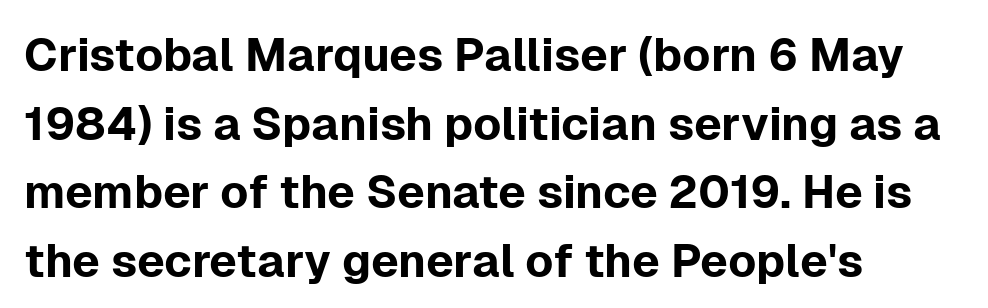
Each new line begins a customary step beneath the previous one. This is sans-serif lettering, the kind often seen on screens and signage. Each letter keeps its own natural width here, so spacing adapts to shape. The tracking reads as untouched default to a designer's eye. The zone under the glyphs is completely vacant. Italic: no, the glyphs are upright roman.
